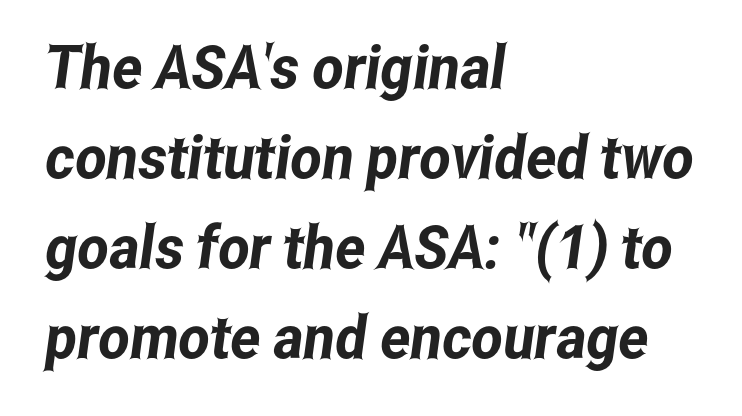
The image shows 60 px condensed sans-serif type; set left-aligned, normal line spacing (1.5x), normal letter spacing, not underlined; low stroke contrast and a medium x-height.
